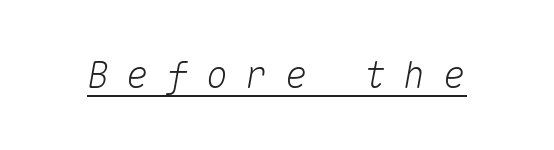
Q: Is the text italic (slanted)? A: Yes, it leans right by about 10 degrees.
Q: Is the text underlined? A: Yes.
Q: Is the spacing between letters normal or unusually wide? A: Unusually wide.
Q: Width (condensed, normal, or wide)? A: Normal.
Q: Stroke contrast? A: Medium.
Q: x-height? A: Medium.
Q: Monospaced? A: Yes.
